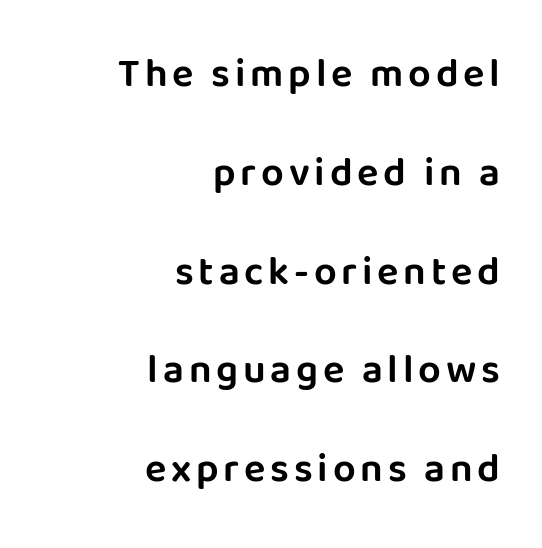
The block of text is sparse from top to bottom, with ample space between rows. No word sits above an underline. Ascenders rise straight up at ninety degrees. Line endings align vertically; line beginnings do not.
